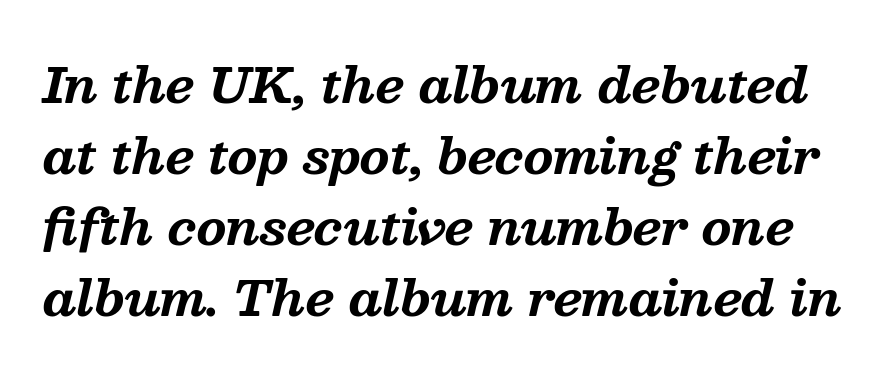
{"serif": "yes", "italic": "yes", "lean": "right", "slant_degrees": 13, "bold": "yes", "weight": "bold", "width": "normal", "stroke_contrast": "medium", "x_height": "medium", "monospaced": "no", "underline": "no", "line_spacing": "normal", "line_spacing_ratio": 1.48, "letter_spacing": "normal", "letter_spacing_em": 0.0, "glyph_px": 48}
